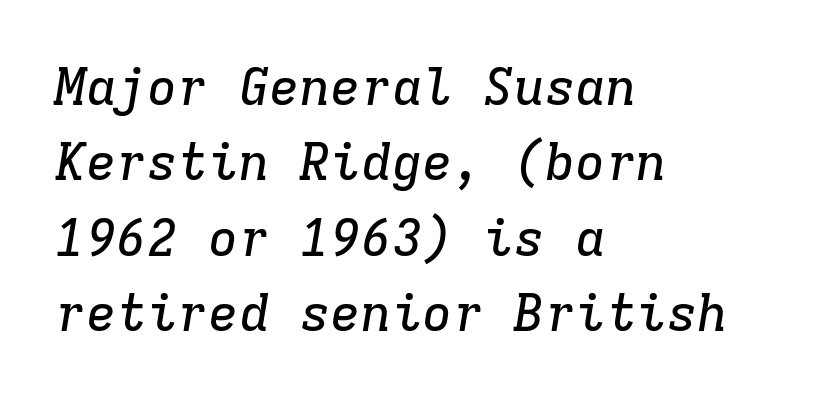
The image shows 51 px serif type, italic (leaning right), monospaced; set left-aligned, normal line spacing (1.48x), normal letter spacing, not underlined; low stroke contrast and a medium x-height.
